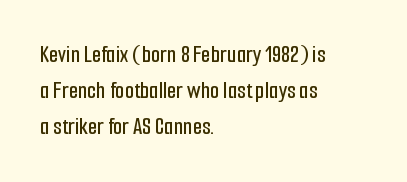
Q: Is the text italic (slanted)? A: No, it is upright.
Q: Is the text underlined? A: No.
Q: How is the paragraph aligned? A: Left-aligned.
Q: Is the spacing between letters normal or unusually wide? A: Normal.
Q: Is the spacing between lines tight, normal or loose? A: Normal.
